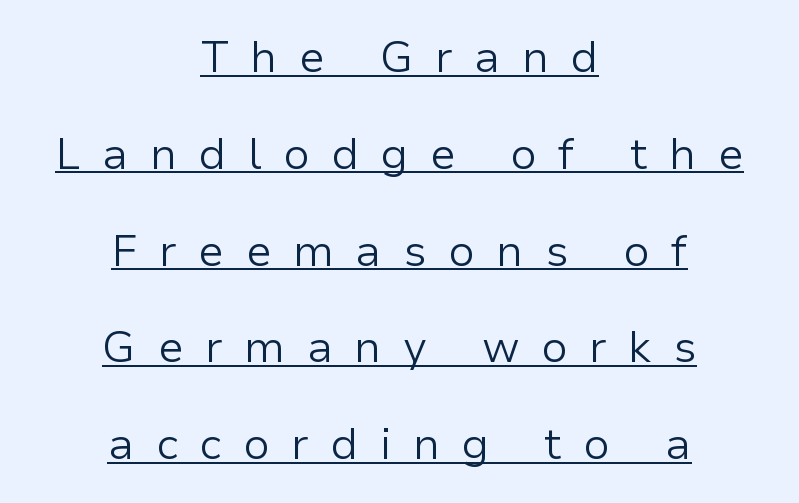
The face used here is proportionally spaced, like ordinary book or web type. The letters stand straight up with perfectly vertical stems. The rendering shows plain stroke endings on the letterforms — a sans-serif design. Honestly, the rows look like they've been pulled way apart. The face used here appears with an underline applied. Bold? No — there's no thickening of the strokes.
